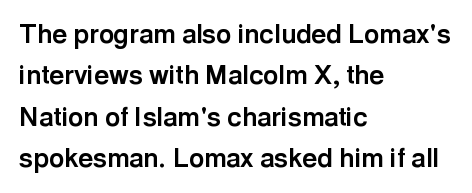
Q: Is the text bold? A: Yes.
Q: Is the text italic (slanted)? A: No, it is upright.
Q: Is the text underlined? A: No.
Q: How is the paragraph aligned? A: Left-aligned.
Q: Is the spacing between letters normal or unusually wide? A: Normal.
Q: Is the spacing between lines tight, normal or loose? A: Normal.
